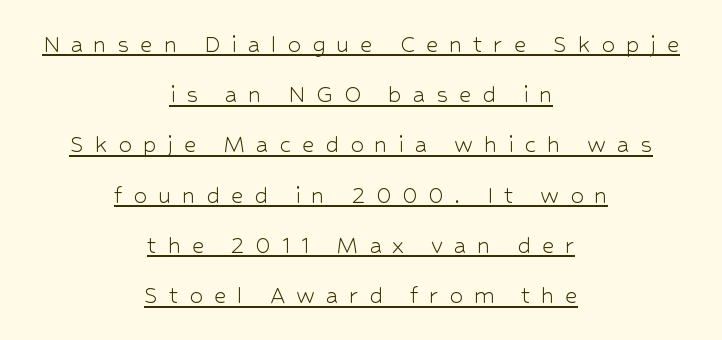
Q: Is the text bold? A: No.
Q: Is the text italic (slanted)? A: No, it is upright.
Q: Is the text underlined? A: Yes.
Q: How is the paragraph aligned? A: Centered.
Q: Is the spacing between letters normal or unusually wide? A: Unusually wide.
